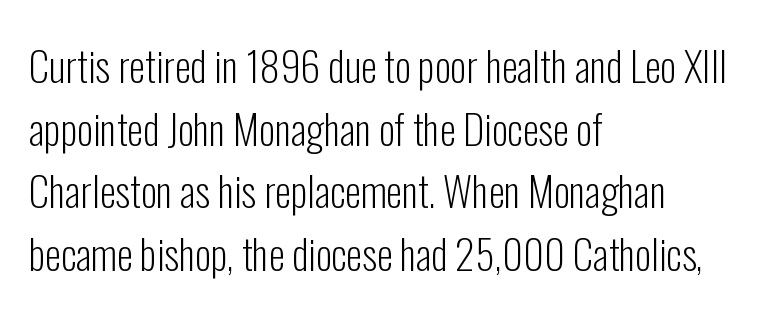
The letterforms sit shoulder to shoulder at normal distance. The passage shown is typed in a proportional face where columns would drift. This is sans-serif lettering, the kind often seen on screens and signage. Compared with a centered layout, this one pins lines to the left instead. Successive baselines arrive at the customary interval. Is this a heavy cut? Hardly; it is regular or lighter.
